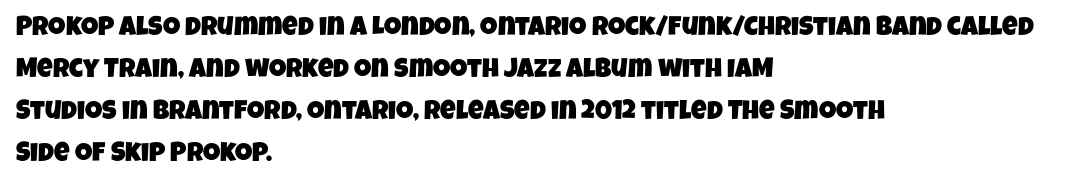
Q: Is the text underlined? A: No.
Q: How is the paragraph aligned? A: Left-aligned.
Q: Is the spacing between letters normal or unusually wide? A: Normal.
Q: Is the spacing between lines tight, normal or loose? A: Normal.
